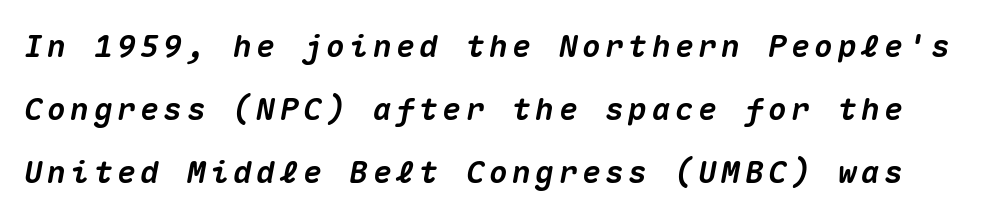
{"italic": "yes", "lean": "right", "slant_degrees": 10, "bold": "yes", "weight": "heavy", "width": "normal", "stroke_contrast": "medium", "x_height": "medium", "monospaced": "yes", "underline": "no", "line_spacing": "loose", "line_spacing_ratio": 2.04, "glyph_px": 31}
